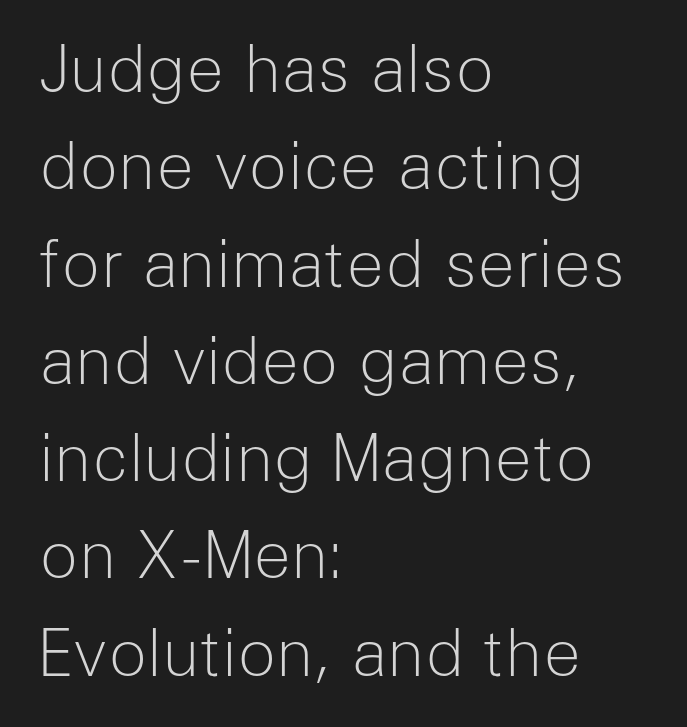
{"serif": "no", "italic": "no", "bold": "no", "weight": "light", "width": "normal", "stroke_contrast": "low", "x_height": "medium", "monospaced": "no", "underline": "no", "align": "left", "line_spacing": "normal", "line_spacing_ratio": 1.52, "letter_spacing": "normal", "letter_spacing_em": 0.0, "glyph_px": 64}
